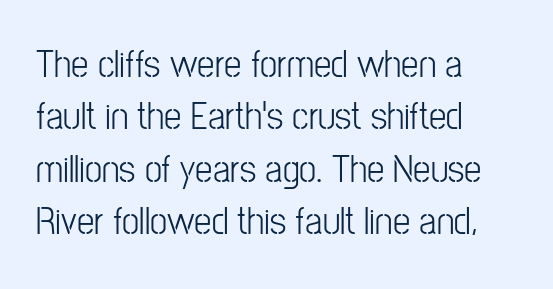
Q: Is the text italic (slanted)? A: No, it is upright.
Q: Is the typeface a serif or a sans-serif typeface? A: Sans-serif.
Q: Is the text underlined? A: No.
Q: How is the paragraph aligned? A: Left-aligned.
Q: Is the spacing between letters normal or unusually wide? A: Normal.
Q: Is the spacing between lines tight, normal or loose? A: Normal.
Q: Width (condensed, normal, or wide)? A: Condensed.
Q: Stroke contrast? A: Low.
Q: x-height? A: Medium.
Q: Monospaced? A: No.
